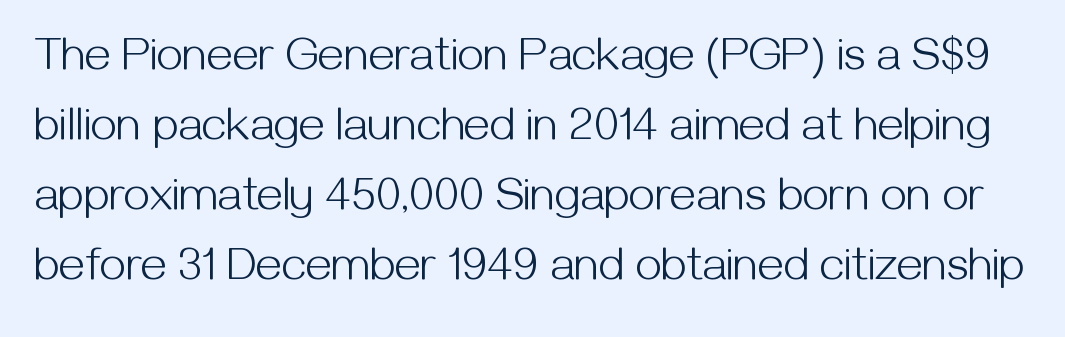
Bare-footed words on every line. Letter spacing: default. Weight class: somewhere from thin through regular. Is this a fixed-width face? No — the glyphs have proportional, varying widths.
